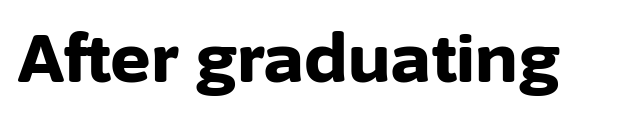
Q: Is the text bold? A: Yes.
Q: Is the text italic (slanted)? A: No, it is upright.
Q: Is the typeface a serif or a sans-serif typeface? A: Sans-serif.
Q: Is the text underlined? A: No.
Q: Is the spacing between letters normal or unusually wide? A: Normal.
Q: Width (condensed, normal, or wide)? A: Normal.
Q: Stroke contrast? A: Low.
Q: x-height? A: Medium.
Q: Monospaced? A: No.
